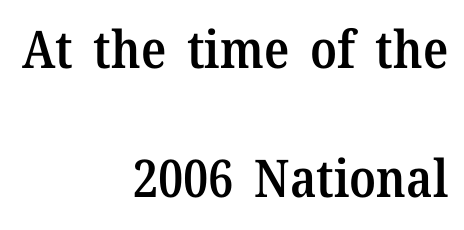
Q: Is the text bold? A: Semi-bold.
Q: Is the text italic (slanted)? A: No, it is upright.
Q: Is the typeface a serif or a sans-serif typeface? A: Serif.
Q: Is the text underlined? A: No.
Q: How is the paragraph aligned? A: Right-aligned.
Q: Is the spacing between letters normal or unusually wide? A: Normal.
Q: Is the spacing between lines tight, normal or loose? A: Loose.
Q: Width (condensed, normal, or wide)? A: Normal.
Q: Stroke contrast? A: Medium.
Q: x-height? A: Medium.
Q: Monospaced? A: No.
